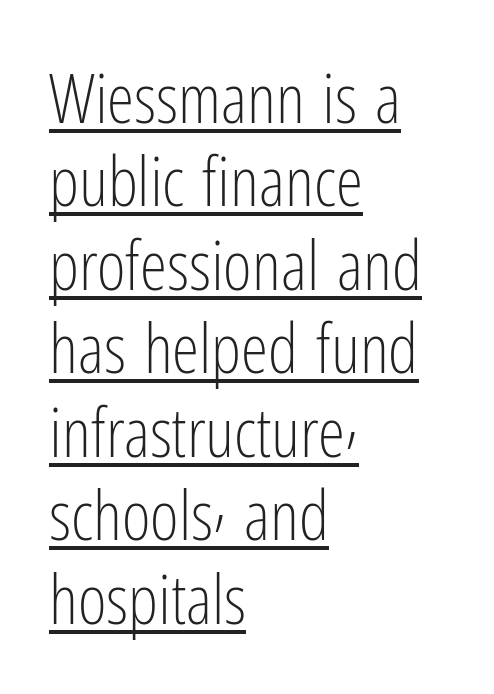
The image shows 69 px light, condensed sans-serif type, upright; set left-aligned, line spacing 1.21x, normal letter spacing, underlined; low stroke contrast and a medium x-height.
